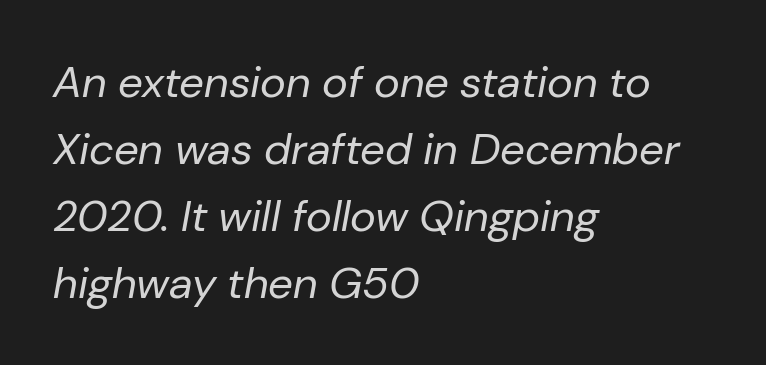
Q: Is the text bold? A: No.
Q: Is the text italic (slanted)? A: Yes, it leans right by about 10 degrees.
Q: Is the text underlined? A: No.
Q: How is the paragraph aligned? A: Left-aligned.
Q: Is the spacing between letters normal or unusually wide? A: Normal.
Q: Is the spacing between lines tight, normal or loose? A: Normal.
Q: Width (condensed, normal, or wide)? A: Normal.
Q: Stroke contrast? A: Low.
Q: x-height? A: Medium.
Q: Monospaced? A: No.
